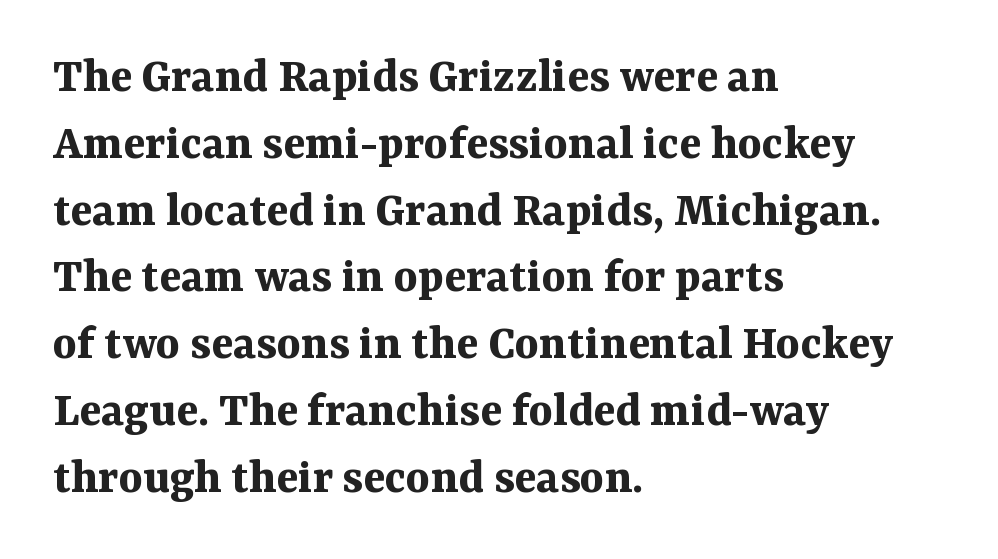
The font family rendered here belongs to the serif group. The foot of each line stays bare and open. Nobody touched the tracking dial on this one. Line spacing here is normal.
